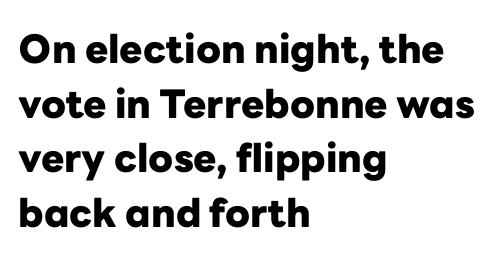
Q: Is the text bold? A: Yes.
Q: Is the text italic (slanted)? A: No, it is upright.
Q: Is the typeface a serif or a sans-serif typeface? A: Sans-serif.
Q: Is the text underlined? A: No.
Q: How is the paragraph aligned? A: Left-aligned.
Q: Is the spacing between letters normal or unusually wide? A: Normal.
Q: Is the spacing between lines tight, normal or loose? A: Normal.
Q: Width (condensed, normal, or wide)? A: Normal.
Q: Stroke contrast? A: Low.
Q: x-height? A: Medium.
Q: Monospaced? A: No.
